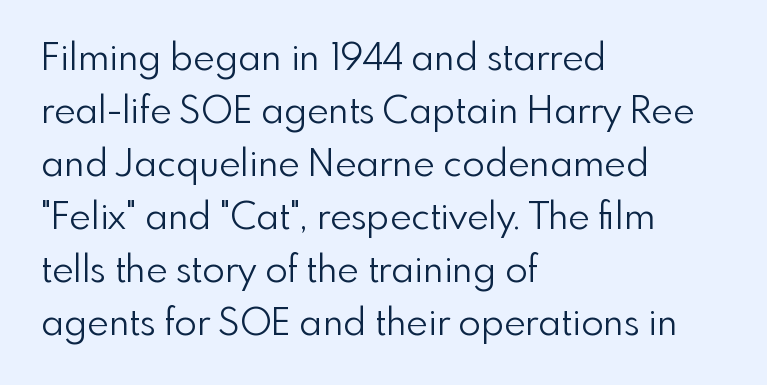
The image shows 37 px light sans-serif type, upright; set left-aligned, normal line spacing (1.43x), normal letter spacing, not underlined; low stroke contrast and a small x-height.
